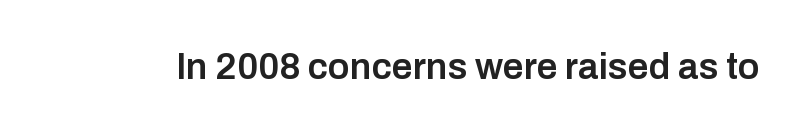
The image shows 37 px semibold sans-serif type, upright; set normal letter spacing, not underlined; low stroke contrast and a medium x-height.
